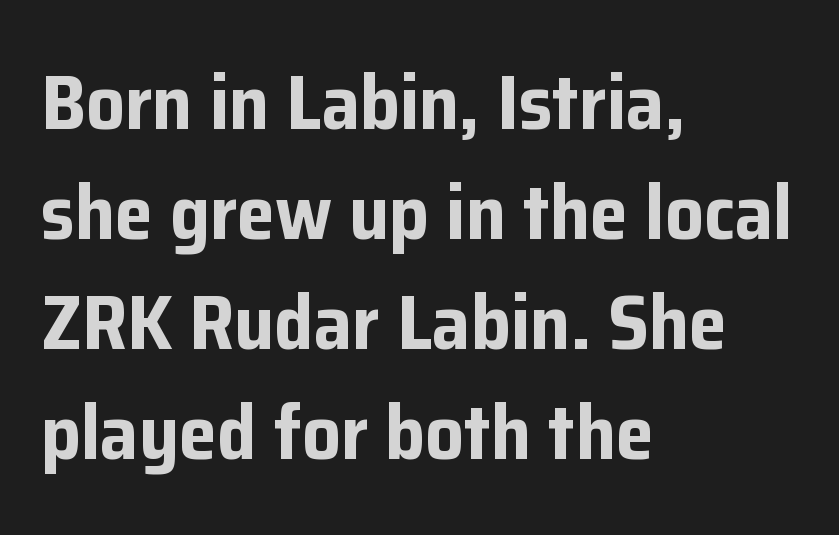
Q: Is the text bold? A: Yes.
Q: Is the text italic (slanted)? A: No, it is upright.
Q: Is the typeface a serif or a sans-serif typeface? A: Sans-serif.
Q: Is the text underlined? A: No.
Q: How is the paragraph aligned? A: Left-aligned.
Q: Is the spacing between letters normal or unusually wide? A: Normal.
Q: Is the spacing between lines tight, normal or loose? A: Normal.
Q: Width (condensed, normal, or wide)? A: Normal.
Q: Stroke contrast? A: Low.
Q: x-height? A: Medium.
Q: Monospaced? A: No.
